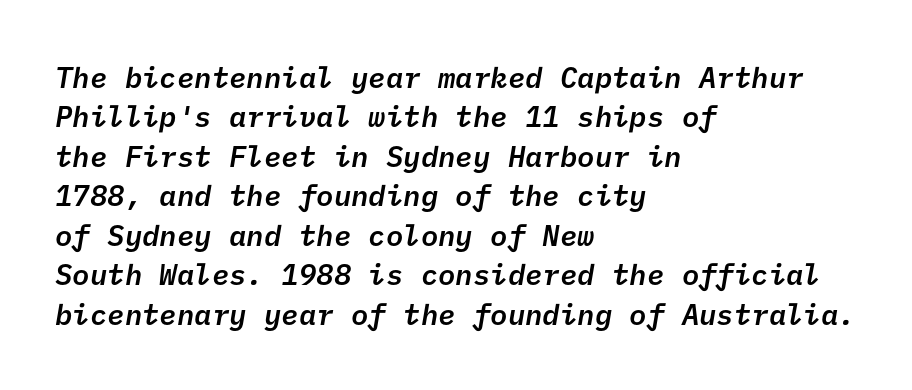
Q: Is the text bold? A: Semi-bold.
Q: Is the typeface a serif or a sans-serif typeface? A: Sans-serif.
Q: Is the text underlined? A: No.
Q: How is the paragraph aligned? A: Left-aligned.
Q: Is the spacing between letters normal or unusually wide? A: Normal.
Q: Is the spacing between lines tight, normal or loose? A: Normal.
Q: Width (condensed, normal, or wide)? A: Normal.
Q: Stroke contrast? A: Low.
Q: x-height? A: Medium.
